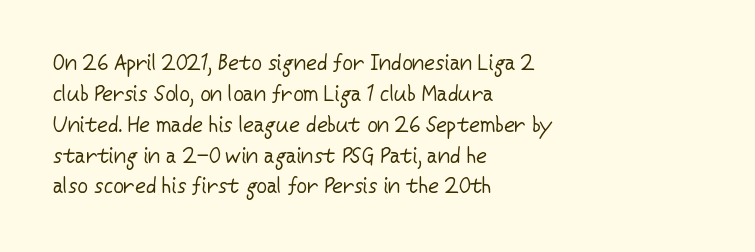
{"italic": "no", "bold": "no", "underline": "no", "align": "left", "line_spacing": "normal", "line_spacing_ratio": 1.47, "letter_spacing": "normal", "letter_spacing_em": 0.0, "glyph_px": 21}
